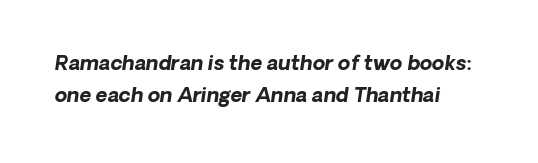
Underlining? Definitely not there. Is the type bold? Yes — the strokes are clearly thick and heavy. Short note: letters normally spaced. Compared with typical paragraphs, the rows here are spaced about the same.
